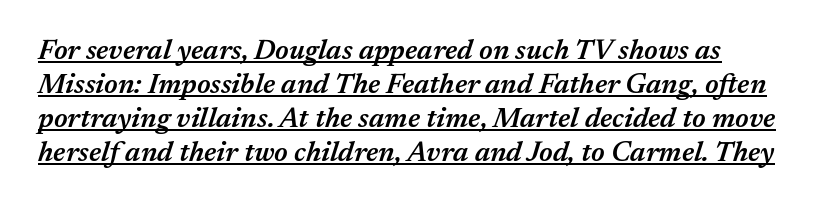
Q: Is the text bold? A: Semi-bold.
Q: Is the text italic (slanted)? A: Yes, it leans right by about 17 degrees.
Q: Is the text underlined? A: Yes.
Q: How is the paragraph aligned? A: Left-aligned.
Q: Is the spacing between letters normal or unusually wide? A: Normal.
Q: Width (condensed, normal, or wide)? A: Normal.
Q: Stroke contrast? A: Medium.
Q: x-height? A: Medium.
Q: Monospaced? A: No.
